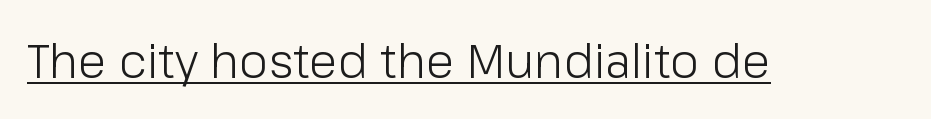
The image shows 47 px light sans-serif type, upright; set normal letter spacing, underlined; low stroke contrast and a medium x-height.
